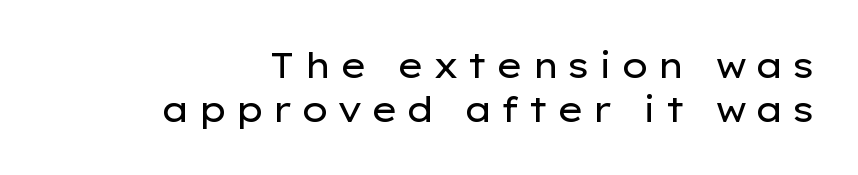
{"serif": "no", "italic": "no", "bold": "no", "weight": "regular", "width": "wide", "stroke_contrast": "low", "x_height": "medium", "monospaced": "no", "underline": "no", "align": "right", "line_spacing": "normal", "line_spacing_ratio": 1.27, "letter_spacing": "wide", "letter_spacing_em": 0.22, "glyph_px": 35}
